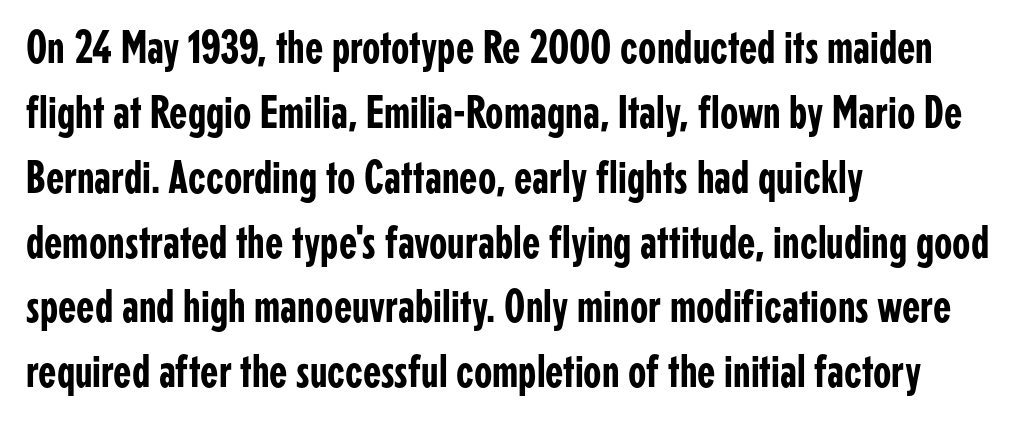
{"serif": "no", "italic": "no", "width": "condensed", "stroke_contrast": "low", "x_height": "medium", "monospaced": "no", "underline": "no", "align": "left", "line_spacing": "normal", "line_spacing_ratio": 1.38, "letter_spacing": "normal", "letter_spacing_em": 0.0, "glyph_px": 47}
